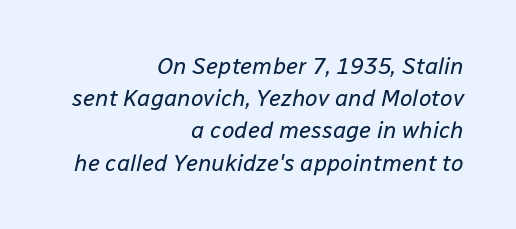
Q: Is the text bold? A: No.
Q: Is the text italic (slanted)? A: Yes, it leans right by about 12 degrees.
Q: Is the text underlined? A: No.
Q: How is the paragraph aligned? A: Right-aligned.
Q: Is the spacing between letters normal or unusually wide? A: Normal.
Q: Is the spacing between lines tight, normal or loose? A: Normal.
